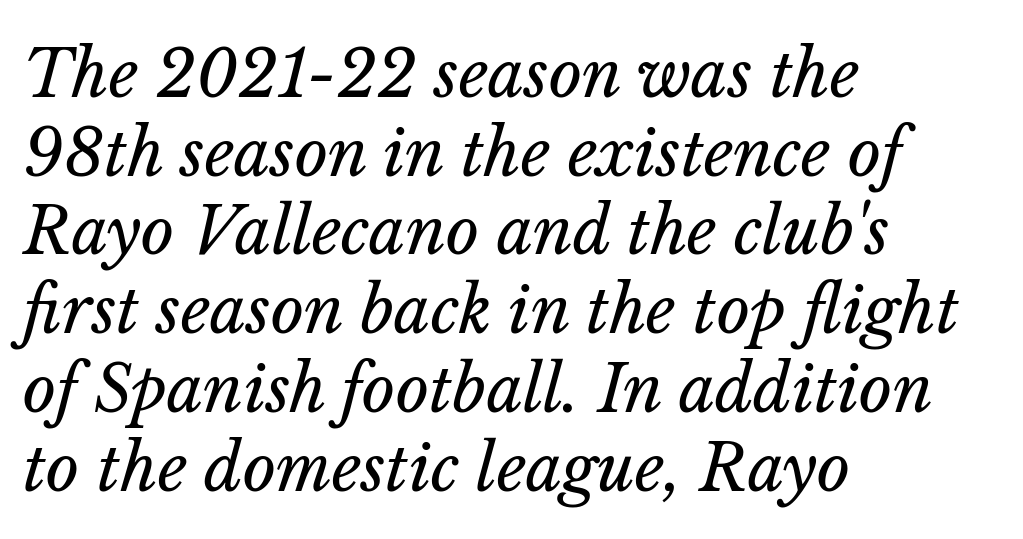
The image shows 64 px regular-weight type, italic (leaning right); set left-aligned, line spacing 1.23x, normal letter spacing, not underlined; low stroke contrast and a medium x-height.
